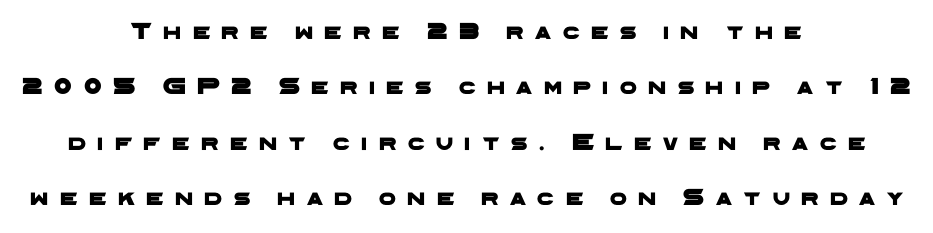
In terms of letterspacing, this is a distinctly airy, spread setting. The text block is weighted toward neither margin, spreading evenly from the middle. Check under the words: just untouched page. Whoever set this chose breathing room over compactness in the vertical rhythm.
